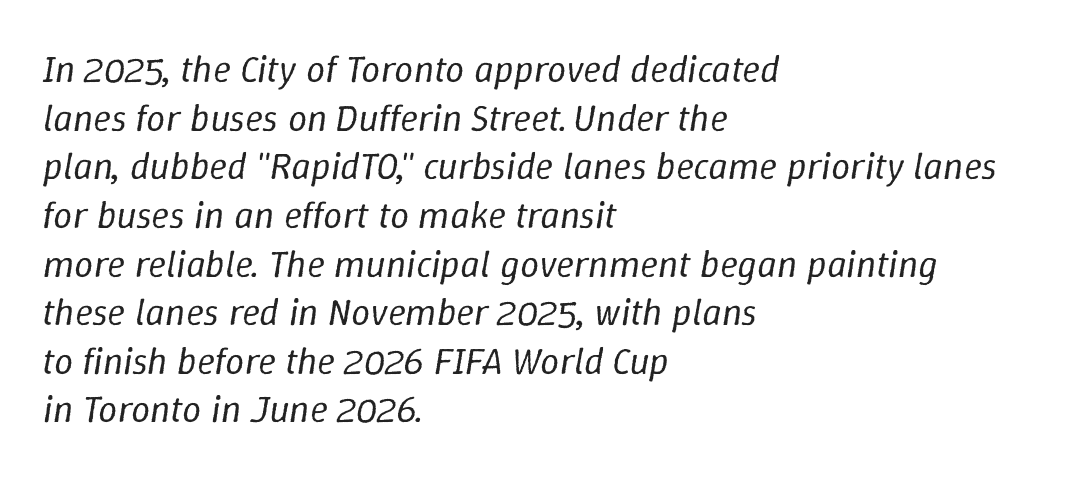
The image shows 38 px regular-weight type, italic (leaning right); set left-aligned, normal line spacing (1.28x), normal letter spacing, not underlined; low stroke contrast and a medium x-height.
